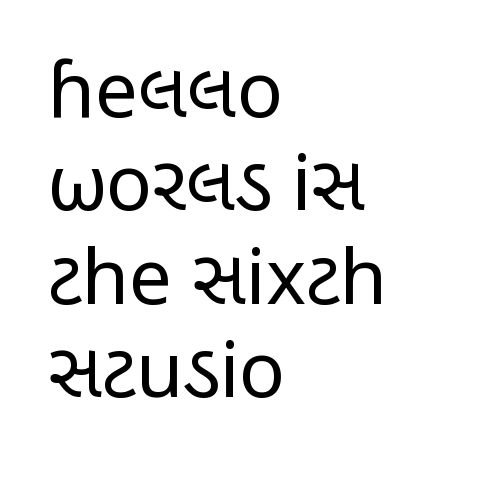
Q: Is the text bold? A: No.
Q: Is the text italic (slanted)? A: No, it is upright.
Q: Is the typeface a serif or a sans-serif typeface? A: Sans-serif.
Q: Is the text underlined? A: No.
Q: How is the paragraph aligned? A: Left-aligned.
Q: Is the spacing between letters normal or unusually wide? A: Normal.
Q: Width (condensed, normal, or wide)? A: Condensed.
Q: Stroke contrast? A: Low.
Q: x-height? A: Medium.
Q: Monospaced? A: No.
